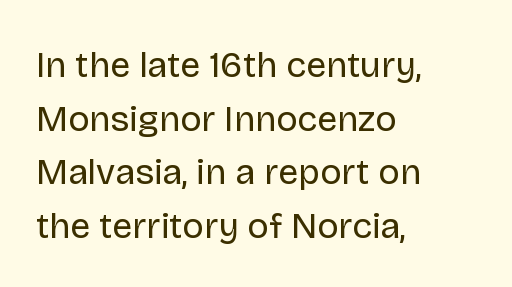
Q: Is the text bold? A: No.
Q: Is the text italic (slanted)? A: No, it is upright.
Q: Is the typeface a serif or a sans-serif typeface? A: Sans-serif.
Q: Is the text underlined? A: No.
Q: How is the paragraph aligned? A: Left-aligned.
Q: Is the spacing between letters normal or unusually wide? A: Normal.
Q: Is the spacing between lines tight, normal or loose? A: Normal.
Q: Width (condensed, normal, or wide)? A: Normal.
Q: Stroke contrast? A: Low.
Q: x-height? A: Large.
Q: Monospaced? A: No.
